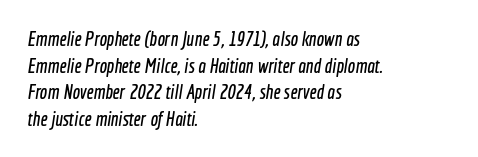
The image shows 20 px text type; set left-aligned, normal line spacing (1.33x), normal letter spacing, not underlined.
